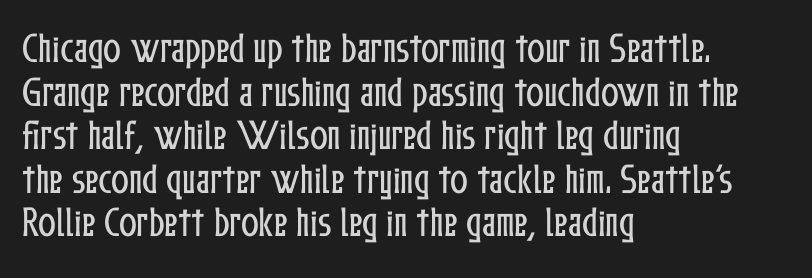
Q: Is the text italic (slanted)? A: No, it is upright.
Q: Is the text underlined? A: No.
Q: How is the paragraph aligned? A: Left-aligned.
Q: Is the spacing between letters normal or unusually wide? A: Normal.
Q: Is the spacing between lines tight, normal or loose? A: Normal.
Q: Width (condensed, normal, or wide)? A: Condensed.
Q: Stroke contrast? A: Low.
Q: x-height? A: Medium.
Q: Monospaced? A: No.
